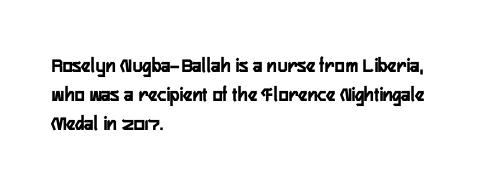
Q: Is the text italic (slanted)? A: No, it is upright.
Q: Is the text underlined? A: No.
Q: How is the paragraph aligned? A: Left-aligned.
Q: Is the spacing between letters normal or unusually wide? A: Normal.
Q: Is the spacing between lines tight, normal or loose? A: Normal.
